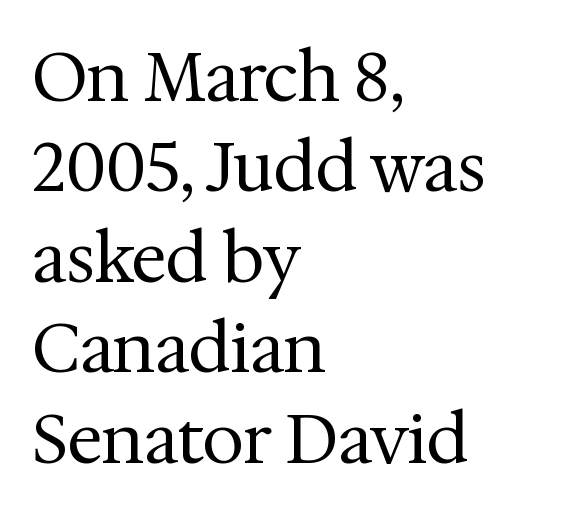
Q: Is the text bold? A: No.
Q: Is the text italic (slanted)? A: No, it is upright.
Q: Is the typeface a serif or a sans-serif typeface? A: Serif.
Q: Is the text underlined? A: No.
Q: How is the paragraph aligned? A: Left-aligned.
Q: Is the spacing between letters normal or unusually wide? A: Normal.
Q: Is the spacing between lines tight, normal or loose? A: Normal.
Q: Width (condensed, normal, or wide)? A: Normal.
Q: Stroke contrast? A: Medium.
Q: x-height? A: Medium.
Q: Monospaced? A: No.
